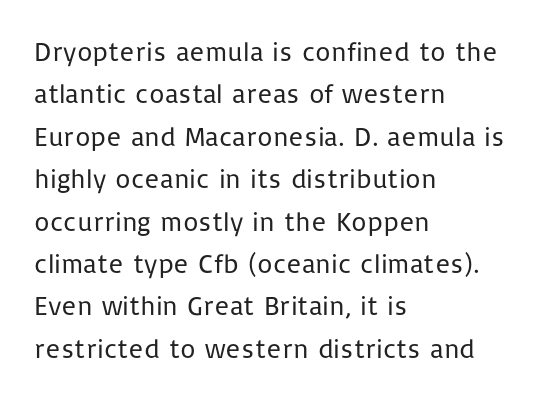
Characters follow at the spacing the type designer built in. Where is the straight margin? On the left. Weight: regular or lighter. Check the space under the baseline: it is left empty. Each new line begins a customary step beneath the previous one.
